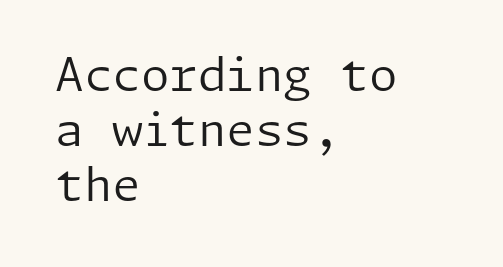
The image shows 46 px regular-weight sans-serif type, upright; set left-aligned, line spacing 1.2x, normal letter spacing, not underlined; low stroke contrast and a medium x-height.
